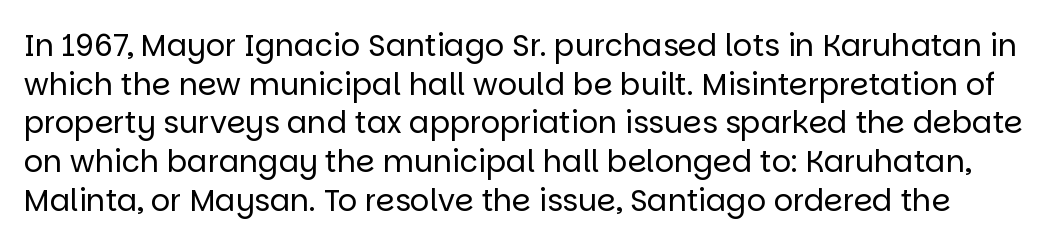
Q: Is the text bold? A: No.
Q: Is the text italic (slanted)? A: No, it is upright.
Q: Is the typeface a serif or a sans-serif typeface? A: Sans-serif.
Q: Is the text underlined? A: No.
Q: Is the spacing between letters normal or unusually wide? A: Normal.
Q: Is the spacing between lines tight, normal or loose? A: Normal.
Q: Width (condensed, normal, or wide)? A: Normal.
Q: Stroke contrast? A: Low.
Q: x-height? A: Large.
Q: Monospaced? A: No.
